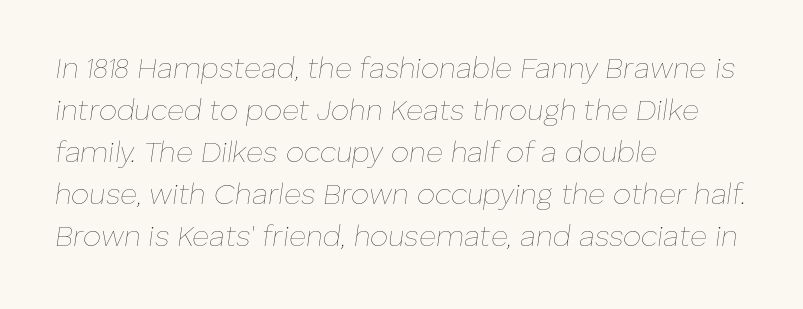
Q: Is the text bold? A: No.
Q: Is the text italic (slanted)? A: Yes, it leans right by about 8 degrees.
Q: Is the text underlined? A: No.
Q: How is the paragraph aligned? A: Left-aligned.
Q: Is the spacing between letters normal or unusually wide? A: Normal.
Q: Is the spacing between lines tight, normal or loose? A: Normal.
Q: Width (condensed, normal, or wide)? A: Normal.
Q: Stroke contrast? A: Low.
Q: x-height? A: Medium.
Q: Monospaced? A: No.
